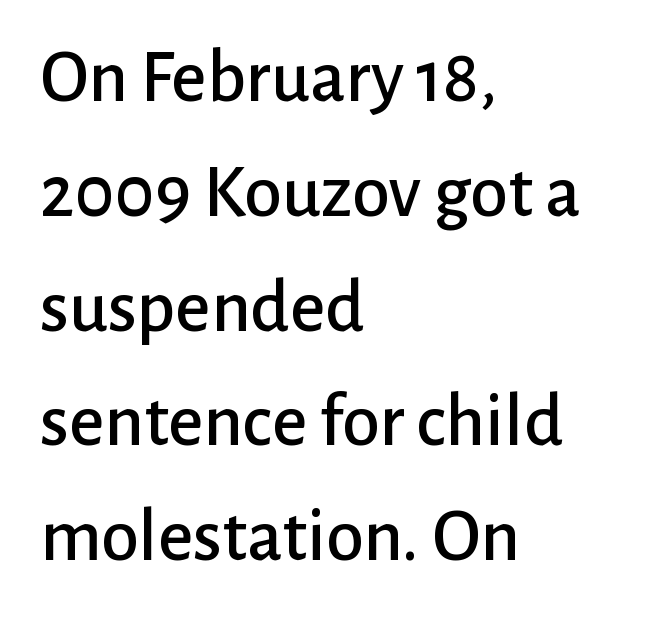
To sum up the face: it is a sans, with no serifs. The letterforms sit shoulder to shoulder at normal distance. Normally led — the rows are evenly, conventionally spaced. This sample uses an upright cut, with every glyph sitting square on the baseline. A classic flush-left, rag-right setting is used for this passage.
